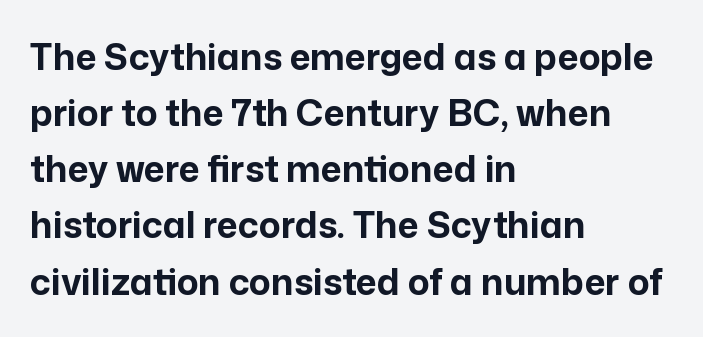
{"serif": "no", "italic": "no", "bold": "yes", "weight": "bold", "width": "normal", "stroke_contrast": "low", "x_height": "medium", "monospaced": "no", "underline": "no", "align": "left", "line_spacing": "normal", "line_spacing_ratio": 1.56, "letter_spacing": "normal", "letter_spacing_em": 0.0, "glyph_px": 36}
